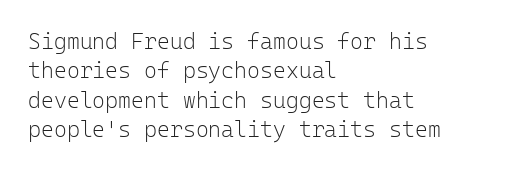
{"italic": "no", "bold": "no", "underline": "no", "align": "left", "line_spacing": "normal", "line_spacing_ratio": 1.33, "letter_spacing": "normal", "letter_spacing_em": 0.0, "glyph_px": 22}
